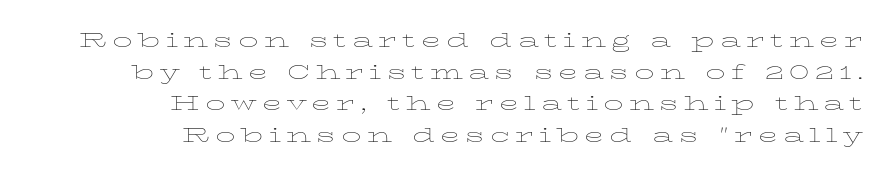
The axis of the letterforms is exactly vertical. Stem width sits at or under what a default text font uses. A typesetter would call this heavily tracked-out type. The rag falls on the left side of this text block.
